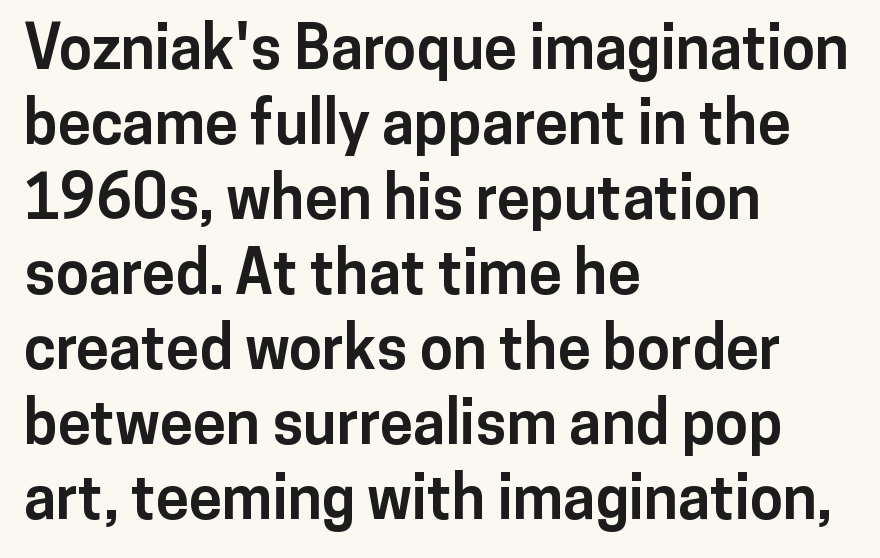
Q: Is the text bold? A: Yes.
Q: Is the text italic (slanted)? A: No, it is upright.
Q: Is the typeface a serif or a sans-serif typeface? A: Sans-serif.
Q: Is the text underlined? A: No.
Q: How is the paragraph aligned? A: Left-aligned.
Q: Is the spacing between letters normal or unusually wide? A: Normal.
Q: Is the spacing between lines tight, normal or loose? A: Normal.
Q: Width (condensed, normal, or wide)? A: Normal.
Q: Stroke contrast? A: Low.
Q: x-height? A: Medium.
Q: Monospaced? A: No.
